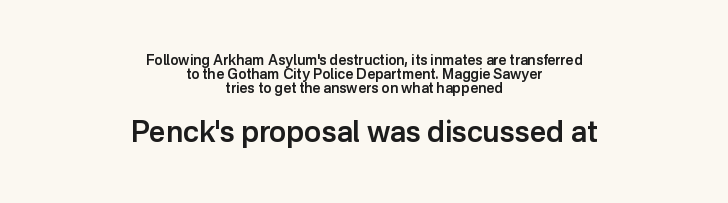
Each glyph is drawn with semibold strokes, heavier than normal yet not fully bold. The face used here is proportionally spaced, like ordinary book or web type. The specimen omits any rule beneath the text block's lines. The paragraph has two soft edges and a firm central axis.
